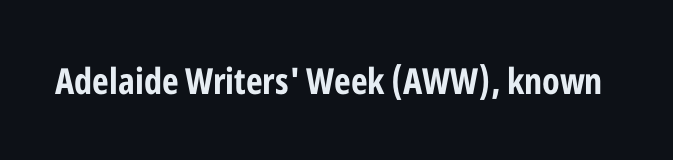
The text was rendered using a sans face with plain stroke endings. The gap between lines stays unmarked. What stands out about the letter spacing? Nothing — it is the standard amount. Strong, thick strokes mark this as bold type. Ascenders rise straight up at ninety degrees. The rendering uses natural spacing where letterforms have individual widths.
